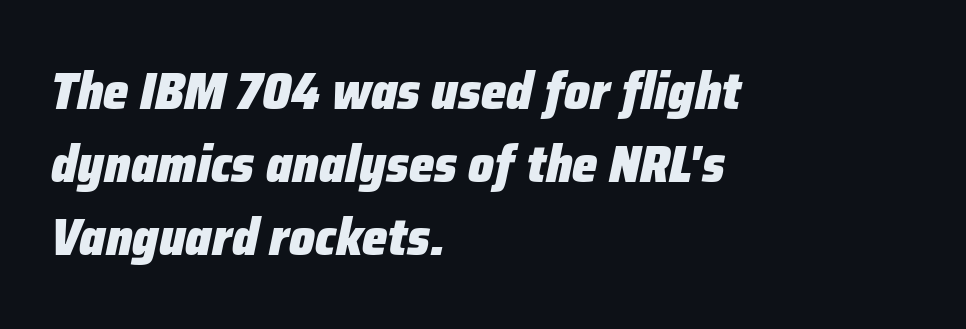
The space directly below the letters is spotless. A typesetter would call this proportional, since set widths differ per character. Observe the ordinary spacing: letters are neighbours, not strangers. Rows of type keep a routine distance in the vertical direction. These lines carry a lot of weight — the face is fully bold. The passage shown leans; its letterforms are oblique.
